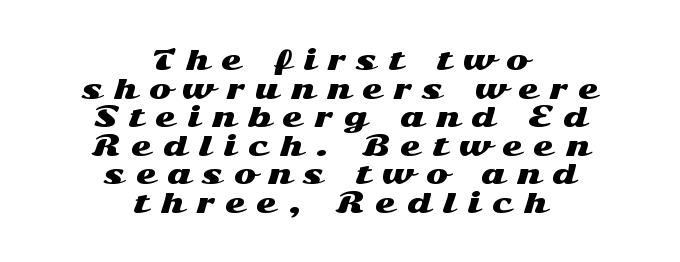
A typesetter would call this leading minimal, almost set solid. Line starts and ends both wander, symmetrically. The letterforms stand isolated, each surrounded by extra space. The string is rendered with underlining switched off.
